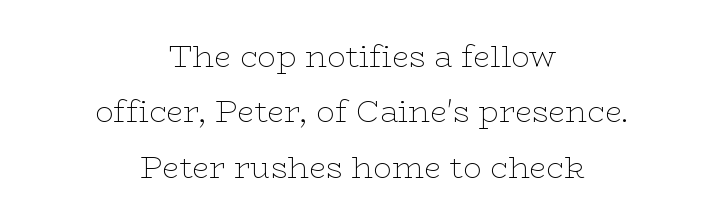
A serif font was chosen for this passage. The font is comparable to plain body text, perhaps lighter. The axis of the letterforms is exactly vertical. The glyphs are unaccompanied by any horizontal stroke below them. The horizontal fit of the characters is conventional and even. The face used here is proportionally spaced, like ordinary book or web type.
